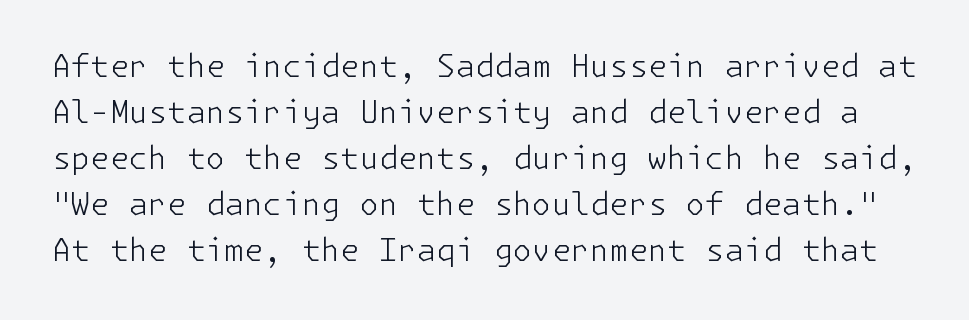
Q: Is the text bold? A: No.
Q: Is the text italic (slanted)? A: No, it is upright.
Q: Is the typeface a serif or a sans-serif typeface? A: Sans-serif.
Q: Is the text underlined? A: No.
Q: Is the spacing between letters normal or unusually wide? A: Normal.
Q: Is the spacing between lines tight, normal or loose? A: Normal.
Q: Width (condensed, normal, or wide)? A: Normal.
Q: Stroke contrast? A: Low.
Q: x-height? A: Medium.
